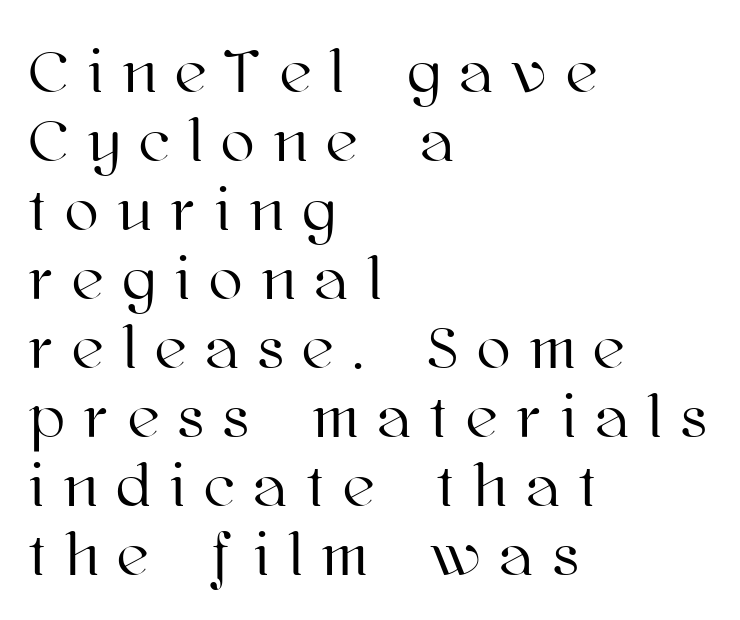
{"italic": "no", "width": "normal", "stroke_contrast": "high", "x_height": "medium", "monospaced": "no", "underline": "no", "align": "left", "line_spacing": "tight", "line_spacing_ratio": 1.13, "letter_spacing": "wide", "letter_spacing_em": 0.33, "glyph_px": 61}
